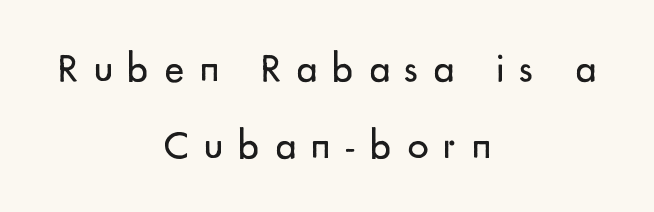
The image shows 42 px regular-weight sans-serif type, upright; set centered, line spacing 1.83x, unusually wide letter spacing (+0.35 em), not underlined; low stroke contrast and a small x-height.
